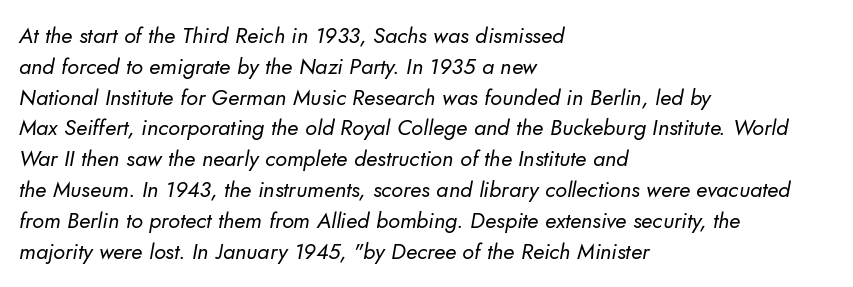
Glance below the letters and you will spot only blank space. Vertical spacing — default. Spacing between characters is what you'd get straight out of the box. Does the copy run flush right? No — it runs flush left. The typeface has the unassuming heft of standard copy or less.
